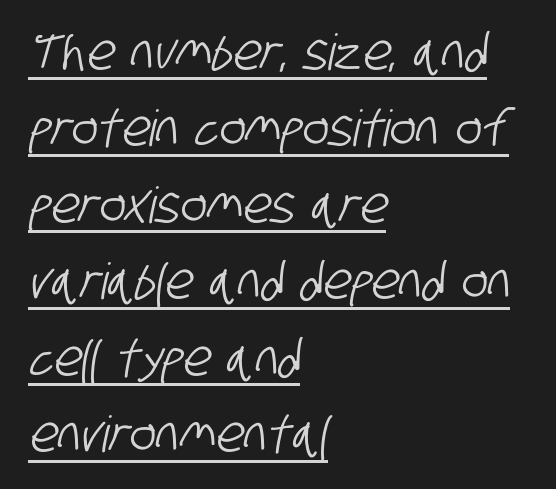
Quick note: underline on. Which margin do the lines hug? The left one — the right edge is uneven. There is no visible air inserted between adjacent glyphs. Varying glyph widths throughout — classic text-font behaviour.
